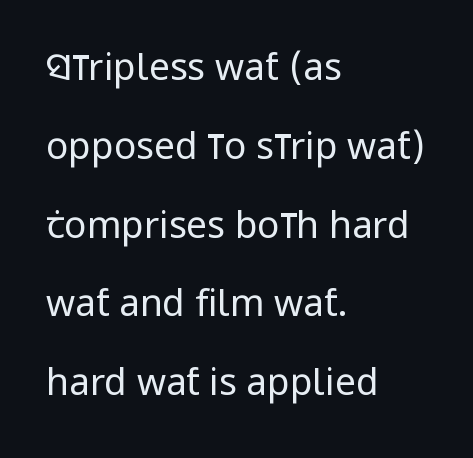
Q: Is the text bold? A: No.
Q: Is the text italic (slanted)? A: No, it is upright.
Q: Is the typeface a serif or a sans-serif typeface? A: Sans-serif.
Q: Is the text underlined? A: No.
Q: How is the paragraph aligned? A: Left-aligned.
Q: Is the spacing between letters normal or unusually wide? A: Normal.
Q: Is the spacing between lines tight, normal or loose? A: Loose.
Q: Width (condensed, normal, or wide)? A: Condensed.
Q: Stroke contrast? A: Low.
Q: x-height? A: Large.
Q: Monospaced? A: No.
